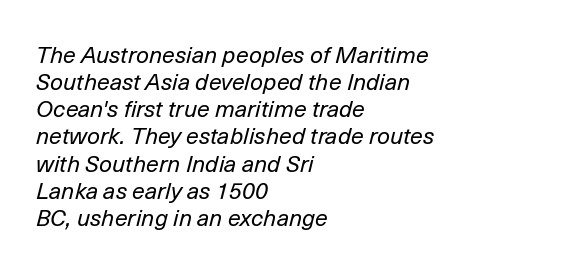
Q: Is the text bold? A: No.
Q: Is the text italic (slanted)? A: Yes, it leans right by about 14 degrees.
Q: Is the text underlined? A: No.
Q: How is the paragraph aligned? A: Left-aligned.
Q: Is the spacing between letters normal or unusually wide? A: Normal.
